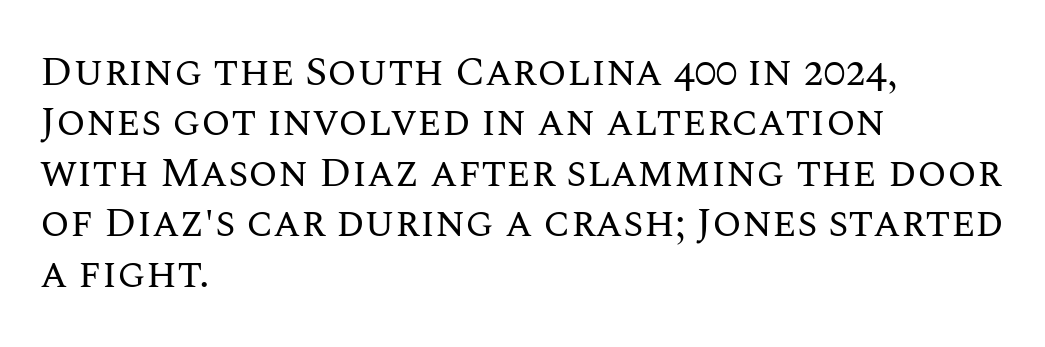
Q: Is the text bold? A: No.
Q: Is the text italic (slanted)? A: No, it is upright.
Q: Is the text underlined? A: No.
Q: How is the paragraph aligned? A: Left-aligned.
Q: Is the spacing between letters normal or unusually wide? A: Normal.
Q: Width (condensed, normal, or wide)? A: Normal.
Q: Stroke contrast? A: Medium.
Q: x-height? A: Large.
Q: Monospaced? A: No.
